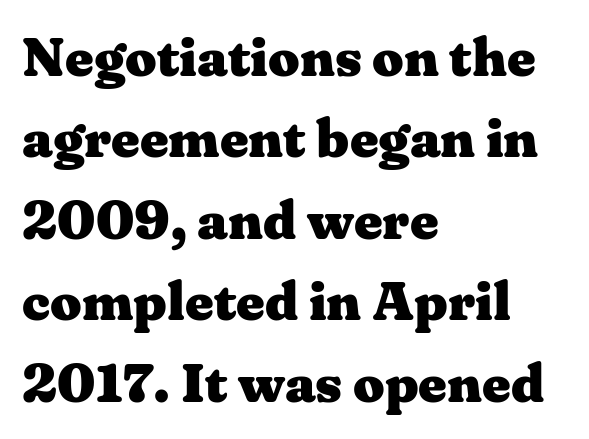
{"serif": "yes", "italic": "no", "bold": "yes", "weight": "heavy", "width": "wide", "stroke_contrast": "medium", "x_height": "medium", "monospaced": "no", "underline": "no", "align": "left", "line_spacing": "normal", "line_spacing_ratio": 1.48, "letter_spacing": "normal", "letter_spacing_em": 0.0, "glyph_px": 55}
